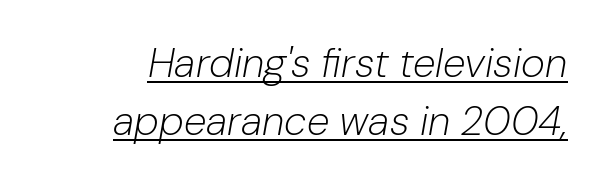
Q: Is the text bold? A: No.
Q: Is the text italic (slanted)? A: Yes, it leans right by about 10 degrees.
Q: Is the text underlined? A: Yes.
Q: Is the spacing between letters normal or unusually wide? A: Normal.
Q: Is the spacing between lines tight, normal or loose? A: Normal.
Q: Width (condensed, normal, or wide)? A: Normal.
Q: Stroke contrast? A: Low.
Q: x-height? A: Medium.
Q: Monospaced? A: No.
